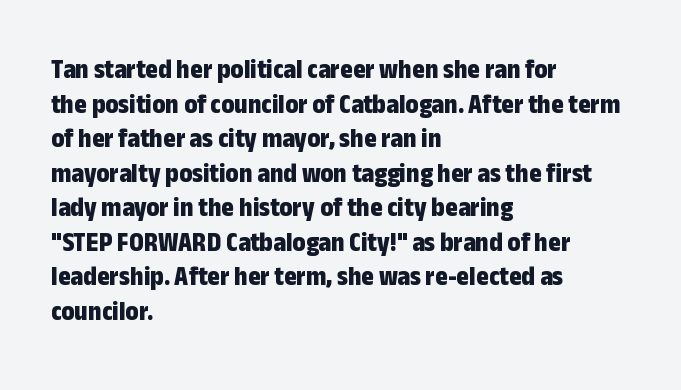
{"italic": "no", "bold": "yes", "underline": "no", "align": "left", "line_spacing": "normal", "line_spacing_ratio": 1.28, "letter_spacing": "normal", "letter_spacing_em": 0.0, "glyph_px": 27}
